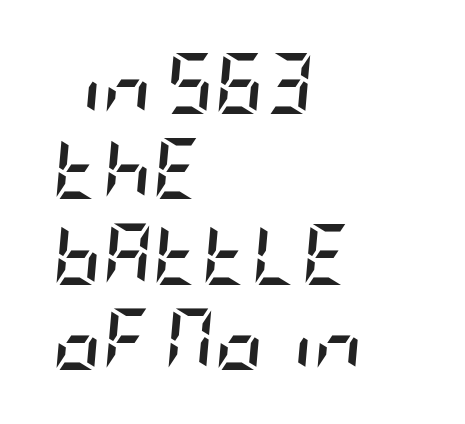
The image shows 61 px semibold, condensed type, italic (leaning right); set left-aligned, normal line spacing (1.4x), normal letter spacing, not underlined; low stroke contrast and a large x-height.
